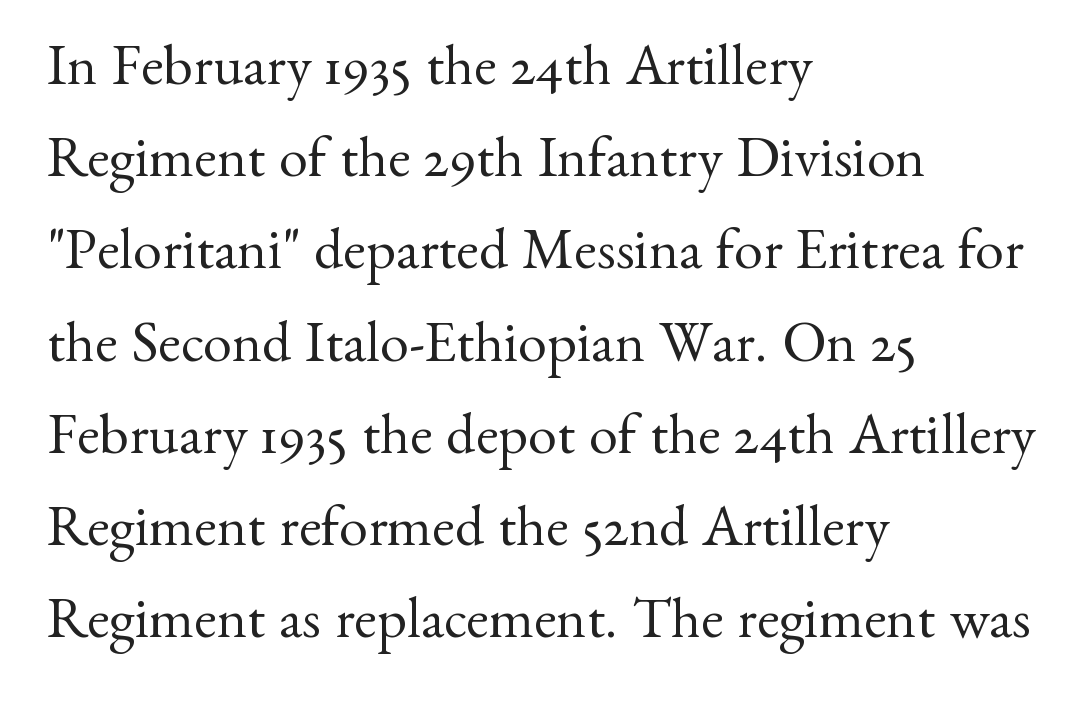
Q: Is the text bold? A: No.
Q: Is the text italic (slanted)? A: No, it is upright.
Q: Is the typeface a serif or a sans-serif typeface? A: Serif.
Q: Is the text underlined? A: No.
Q: How is the paragraph aligned? A: Left-aligned.
Q: Is the spacing between letters normal or unusually wide? A: Normal.
Q: Is the spacing between lines tight, normal or loose? A: Normal.
Q: Width (condensed, normal, or wide)? A: Normal.
Q: Stroke contrast? A: Medium.
Q: x-height? A: Small.
Q: Monospaced? A: No.
